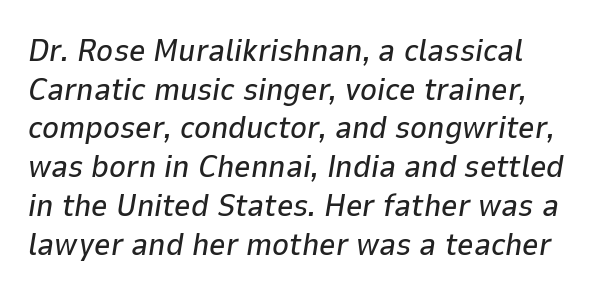
Is this a fixed-width face? No — the glyphs have proportional, varying widths. Compared with typical body copy, the letter spacing here is the same. The text carries the slant typical of an italic or oblique font. This rendering features lettering with no underline.
